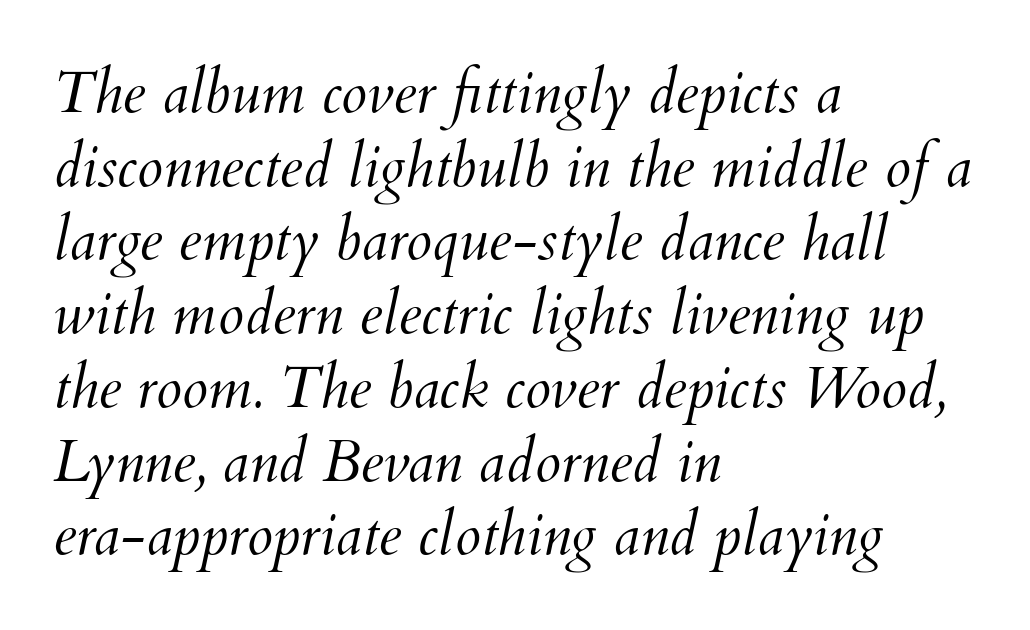
{"italic": "yes", "lean": "right", "slant_degrees": 12, "bold": "no", "weight": "light", "width": "normal", "stroke_contrast": "medium", "x_height": "small", "monospaced": "no", "underline": "no", "align": "left", "line_spacing": "normal", "line_spacing_ratio": 1.25, "letter_spacing": "normal", "letter_spacing_em": 0.0, "glyph_px": 59}
